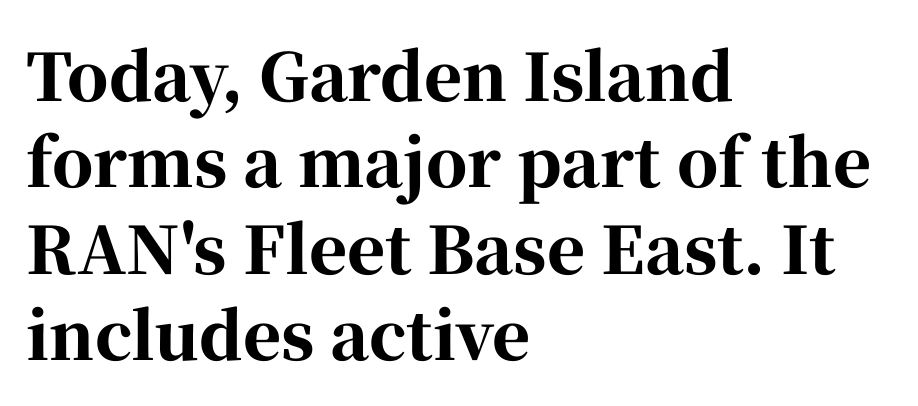
The image shows 65 px bold serif type, upright; set left-aligned, normal line spacing (1.33x), normal letter spacing, not underlined; high stroke contrast and a medium x-height.
